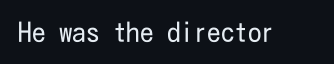
Has an underline been added? It has not. The type is set solid horizontally, with unmodified tracking. The characters are drawn with everyday or finer stroke widths. Every character sits straight up, as roman type does.
